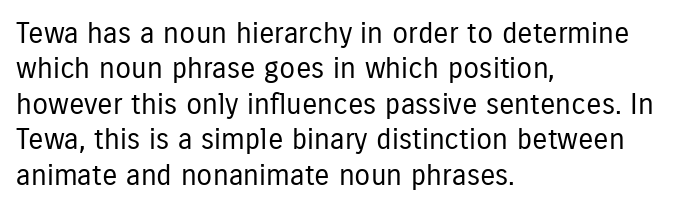
Q: Is the text bold? A: No.
Q: Is the text italic (slanted)? A: No, it is upright.
Q: Is the typeface a serif or a sans-serif typeface? A: Sans-serif.
Q: Is the text underlined? A: No.
Q: How is the paragraph aligned? A: Left-aligned.
Q: Is the spacing between letters normal or unusually wide? A: Normal.
Q: Width (condensed, normal, or wide)? A: Condensed.
Q: Stroke contrast? A: Low.
Q: x-height? A: Medium.
Q: Monospaced? A: No.
